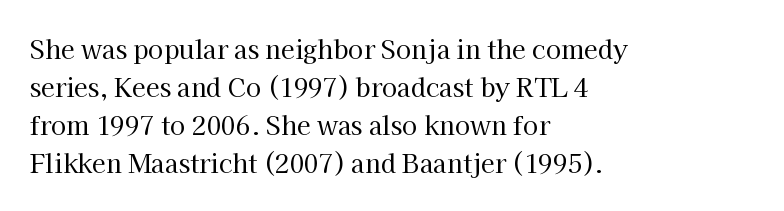
The image shows 25 px text type, upright; set left-aligned, normal line spacing (1.52x), normal letter spacing, not underlined.
